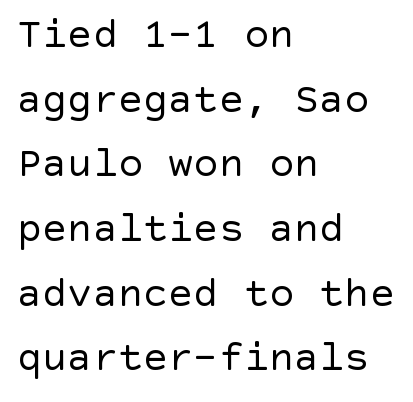
These lines were composed using upright roman letters. Honestly, the letter spacing is just normal — you wouldn't notice it. Just letters on the line, the space beneath them empty. Vertically, the passage feels balanced, rows spaced as you'd expect.
